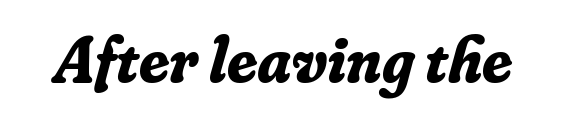
Q: Is the text bold? A: Yes.
Q: Is the text italic (slanted)? A: Yes, it leans right by about 16 degrees.
Q: Is the typeface a serif or a sans-serif typeface? A: Serif.
Q: Is the text underlined? A: No.
Q: Is the spacing between letters normal or unusually wide? A: Normal.
Q: Width (condensed, normal, or wide)? A: Normal.
Q: Stroke contrast? A: Low.
Q: x-height? A: Small.
Q: Monospaced? A: No.
